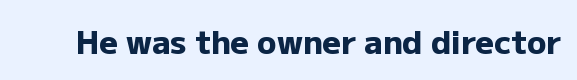
{"serif": "no", "italic": "no", "bold": "yes", "weight": "heavy", "width": "normal", "stroke_contrast": "low", "x_height": "medium", "monospaced": "no", "underline": "no", "letter_spacing": "normal", "letter_spacing_em": 0.0, "glyph_px": 32}
